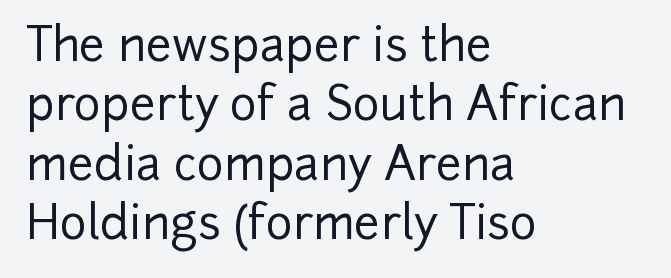
{"serif": "no", "italic": "no", "width": "normal", "stroke_contrast": "low", "x_height": "medium", "monospaced": "no", "underline": "no", "align": "left", "line_spacing": "normal", "line_spacing_ratio": 1.29, "letter_spacing": "normal", "letter_spacing_em": 0.0, "glyph_px": 46}
